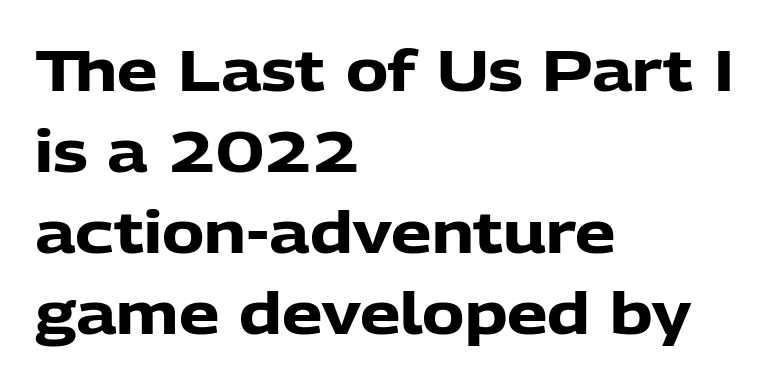
{"serif": "no", "italic": "no", "bold": "yes", "weight": "heavy", "width": "normal", "stroke_contrast": "low", "x_height": "medium", "monospaced": "no", "underline": "no", "align": "left", "line_spacing": "normal", "line_spacing_ratio": 1.42, "letter_spacing": "normal", "letter_spacing_em": 0.0, "glyph_px": 57}
